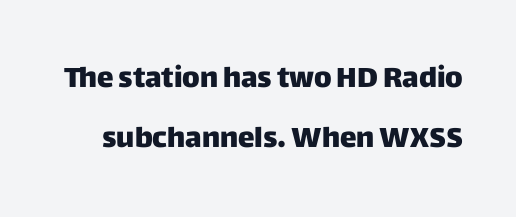
The image shows 28 px heavy sans-serif type, upright; set loose line spacing (2.16x), normal letter spacing, not underlined; low stroke contrast and a large x-height.
